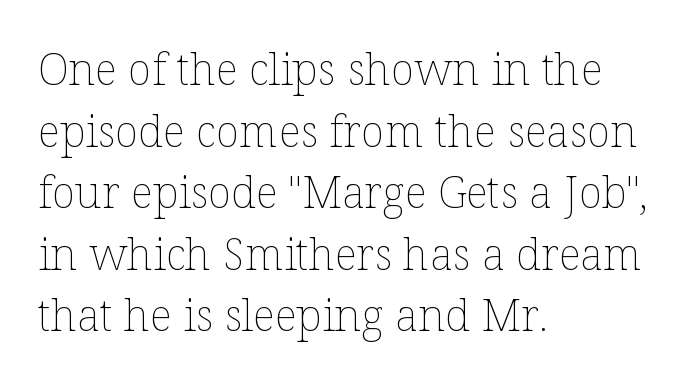
The image shows 44 px thin type, upright; set left-aligned, normal line spacing (1.4x), normal letter spacing, not underlined; low stroke contrast and a medium x-height.
